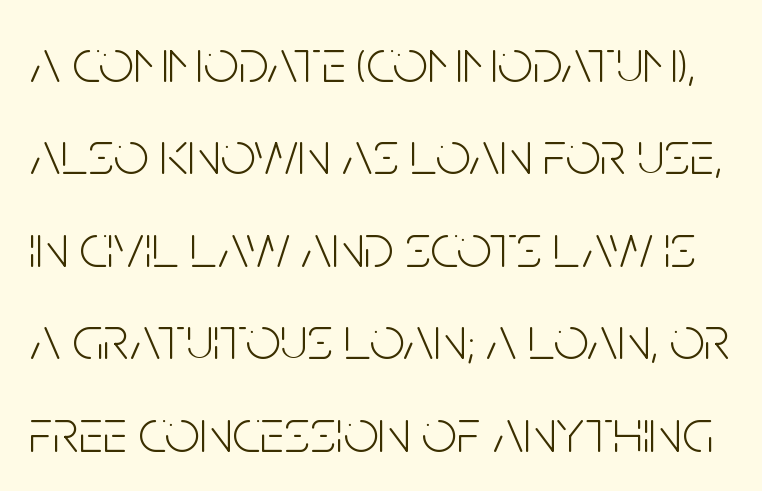
One glance says typical: line gaps are just what's usual. Ink coverage per letter is moderate at most. Underlining? Definitely not there. Honestly, the letter spacing is just normal — you wouldn't notice it.
